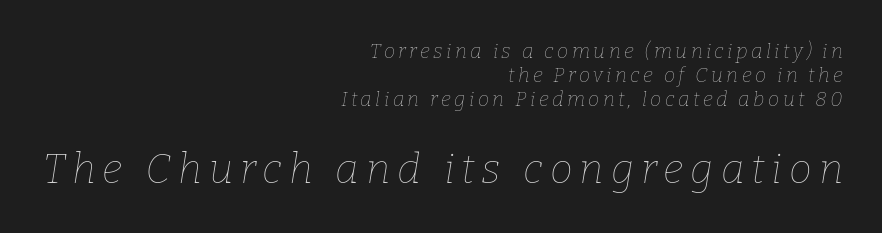
Q: Is the text bold? A: No.
Q: Is the text italic (slanted)? A: Yes, it leans right by about 9 degrees.
Q: Is the text underlined? A: No.
Q: How is the paragraph aligned? A: Right-aligned.
Q: Which block of text is set in a larger size, the first (top) or the second (bottom)? A: The second (bottom) one.
Q: Width (condensed, normal, or wide)? A: Normal.
Q: Stroke contrast? A: Low.
Q: x-height? A: Medium.
Q: Monospaced? A: No.
